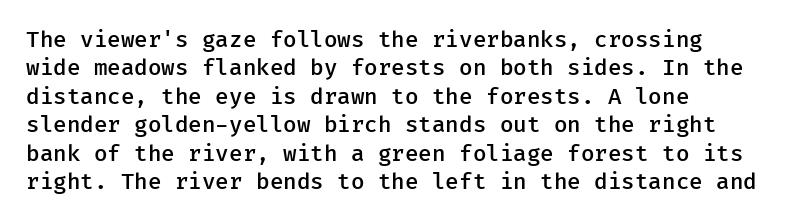
{"italic": "no", "bold": "semi", "underline": "no", "line_spacing": "normal", "line_spacing_ratio": 1.29, "letter_spacing": "normal", "letter_spacing_em": 0.0, "glyph_px": 22}
